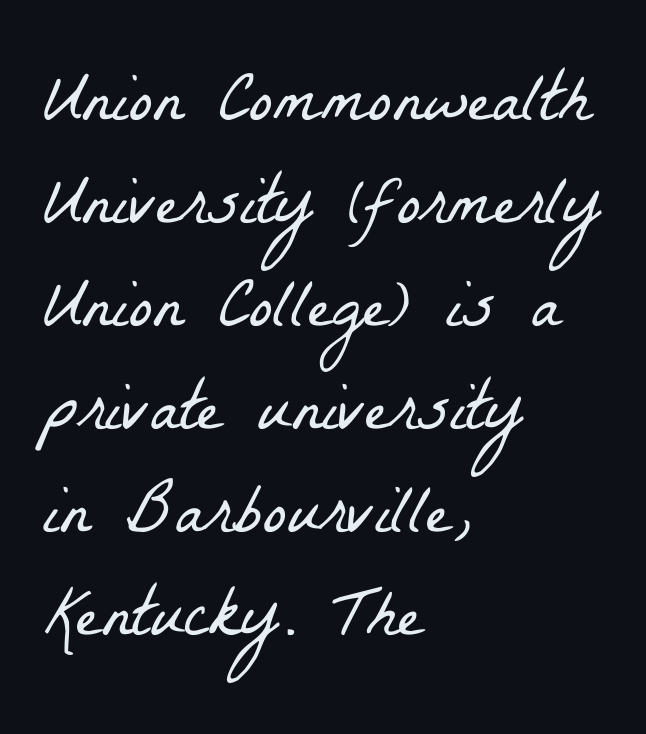
Q: Is the text bold? A: No.
Q: Is the typeface a serif or a sans-serif typeface? A: Serif.
Q: Is the text underlined? A: No.
Q: How is the paragraph aligned? A: Left-aligned.
Q: Is the spacing between letters normal or unusually wide? A: Normal.
Q: Is the spacing between lines tight, normal or loose? A: Normal.
Q: Width (condensed, normal, or wide)? A: Condensed.
Q: Stroke contrast? A: Low.
Q: x-height? A: Medium.
Q: Monospaced? A: No.
